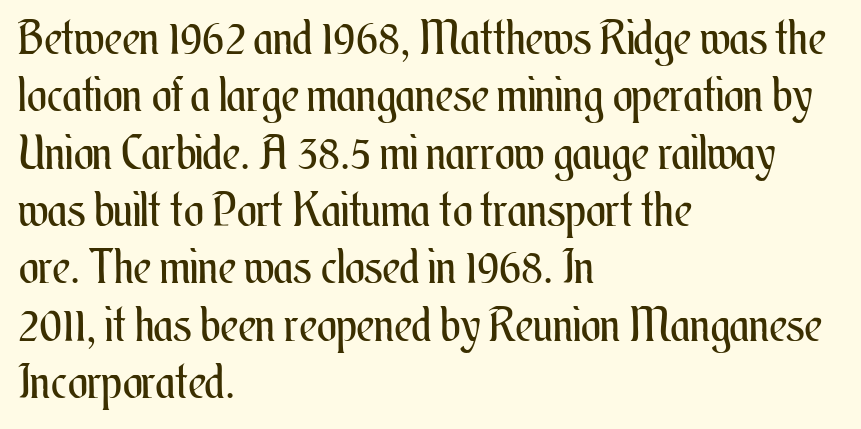
Clear beneath every line of the passage. These lines are set flush left with a ragged right edge. The face used here is proportionally spaced, like ordinary book or web type. Glyph-to-glyph distance matches everyday printed text.
